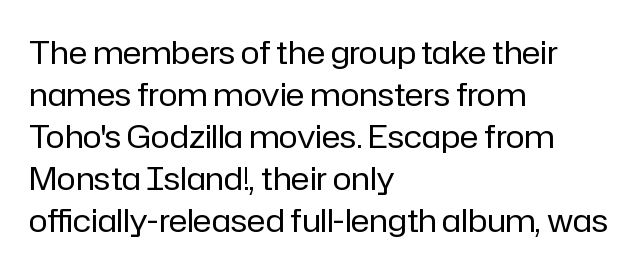
The image shows 32 px regular-weight sans-serif type, upright; set left-aligned, normal line spacing (1.31x), normal letter spacing, not underlined; low stroke contrast and a medium x-height.
